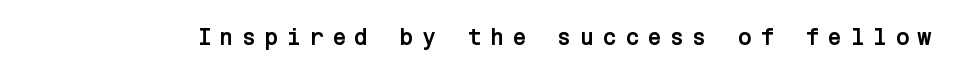
{"italic": "no", "bold": "yes", "underline": "no", "letter_spacing": "wide", "letter_spacing_em": 0.32, "glyph_px": 24}
